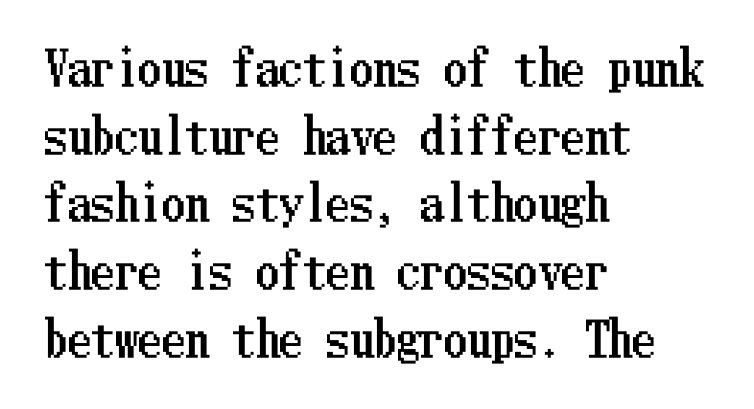
Every character sits straight up, as roman type does. Characters follow at the spacing the type designer built in. Which margin do the lines hug? The left one — the right edge is uneven. This rendering features lettering with no underline. In terms of leading, this rendering sits right in the middle.
